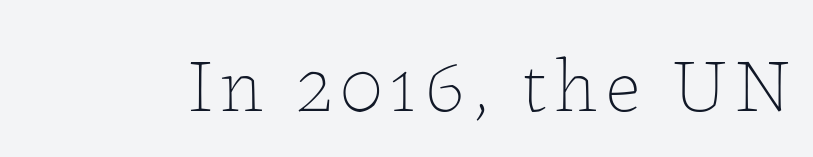
{"italic": "no", "bold": "no", "weight": "thin", "width": "normal", "stroke_contrast": "low", "x_height": "medium", "monospaced": "no", "underline": "no", "glyph_px": 77}
